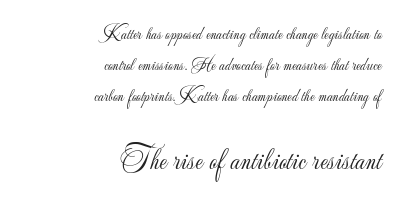
Q: Is the text bold? A: No.
Q: Is the text italic (slanted)? A: Yes.
Q: Is the typeface a serif or a sans-serif typeface? A: Sans-serif.
Q: Is the text underlined? A: No.
Q: How is the paragraph aligned? A: Right-aligned.
Q: Is the spacing between letters normal or unusually wide? A: Normal.
Q: Which block of text is set in a larger size, the first (top) or the second (bottom)? A: The second (bottom) one.
Q: Width (condensed, normal, or wide)? A: Normal.
Q: Stroke contrast? A: Low.
Q: x-height? A: Small.
Q: Monospaced? A: No.
